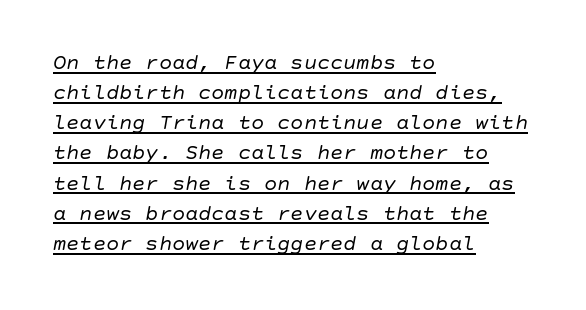
{"italic": "yes", "lean": "right", "slant_degrees": 10, "bold": "no", "underline": "yes", "align": "left", "line_spacing": "normal", "line_spacing_ratio": 1.37, "letter_spacing": "normal", "letter_spacing_em": 0.0, "glyph_px": 22}
